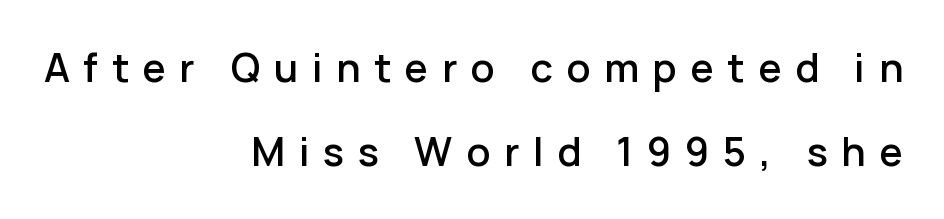
The image shows 38 px semibold sans-serif type, upright; set right-aligned, loose line spacing (2.21x), unusually wide letter spacing (+0.36 em), not underlined; low stroke contrast and a medium x-height.
